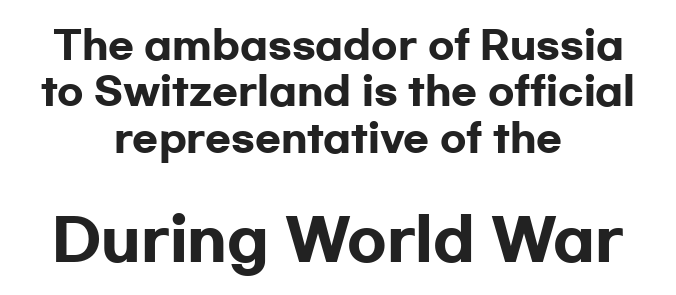
Looks like regular typesetting: each glyph gets only the width it needs. Does the copy run flush right? No — it is centered line by line. This rendering leaves character spacing at its baseline value. Plain, unruled lines of type. The block sitting lower on the canvas is the one with enlarged characters.
